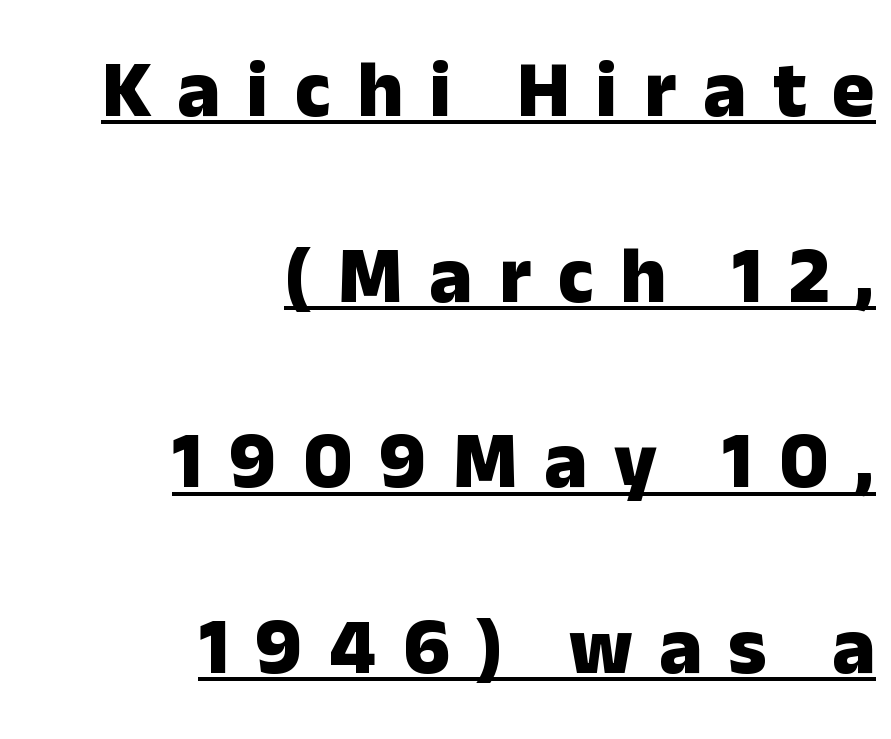
Q: Is the text bold? A: Yes.
Q: Is the text italic (slanted)? A: No, it is upright.
Q: Is the typeface a serif or a sans-serif typeface? A: Sans-serif.
Q: Is the text underlined? A: Yes.
Q: How is the paragraph aligned? A: Right-aligned.
Q: Is the spacing between letters normal or unusually wide? A: Unusually wide.
Q: Is the spacing between lines tight, normal or loose? A: Loose.
Q: Width (condensed, normal, or wide)? A: Normal.
Q: Stroke contrast? A: Low.
Q: x-height? A: Medium.
Q: Monospaced? A: No.
